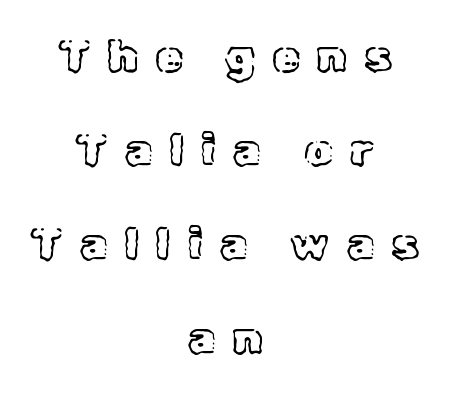
Compared with typical body copy, the letter spacing here is much looser. This block would shrink considerably if given ordinary leading; it's expanded now. The letters advance in unequal steps, a hallmark of proportional type. Just letters on the line, the space beneath them empty.
